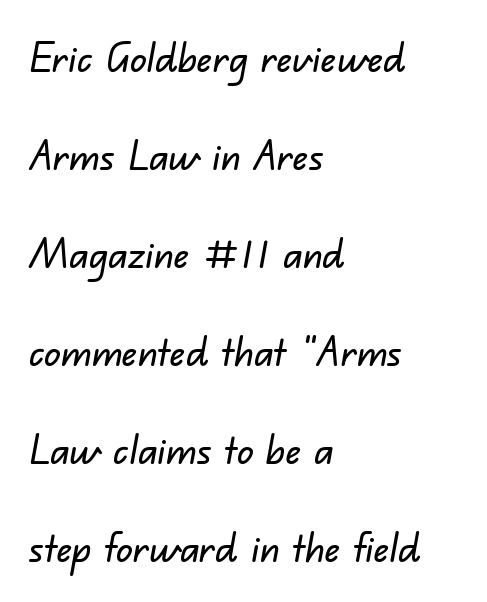
{"serif": "no", "width": "normal", "stroke_contrast": "low", "x_height": "small", "monospaced": "no", "underline": "no", "align": "left", "line_spacing": "loose", "line_spacing_ratio": 2.39, "letter_spacing": "normal", "letter_spacing_em": 0.0, "glyph_px": 41}
